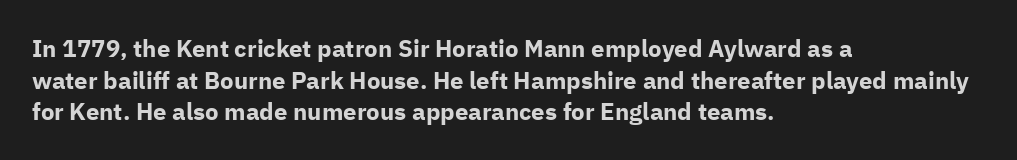
{"italic": "no", "bold": "yes", "underline": "no", "align": "left", "line_spacing": "normal", "line_spacing_ratio": 1.32, "letter_spacing": "normal", "letter_spacing_em": 0.0, "glyph_px": 24}
